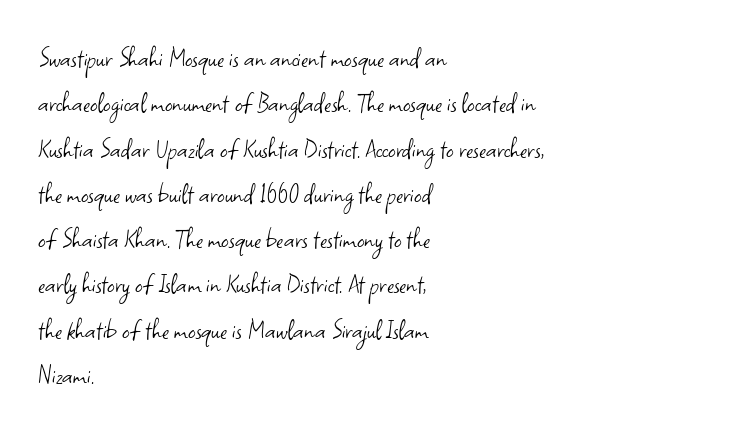
The image shows 30 px light sans-serif type; set left-aligned, normal line spacing (1.51x), normal letter spacing, not underlined; low stroke contrast and a small x-height.
